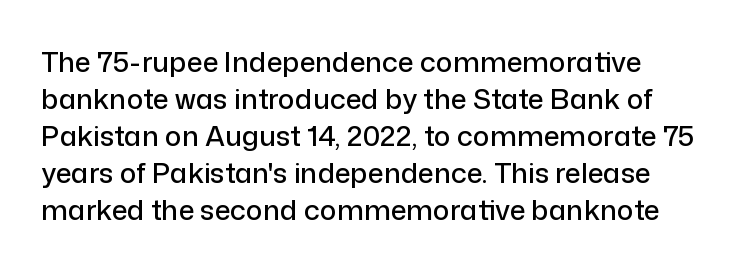
{"serif": "no", "italic": "no", "width": "normal", "stroke_contrast": "low", "x_height": "medium", "monospaced": "no", "underline": "no", "align": "left", "line_spacing": "normal", "line_spacing_ratio": 1.32, "letter_spacing": "normal", "letter_spacing_em": 0.0, "glyph_px": 28}
